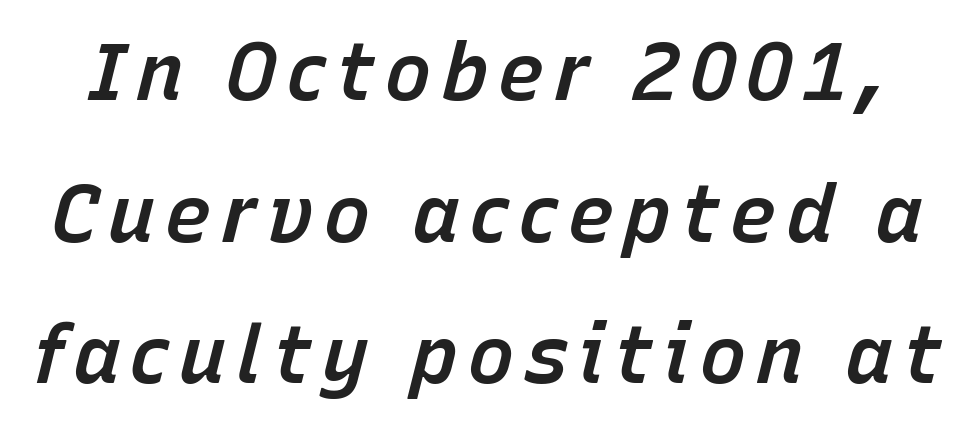
The image shows 80 px semibold type, italic (leaning right); set line spacing 1.77x, not underlined; low stroke contrast and a medium x-height.
